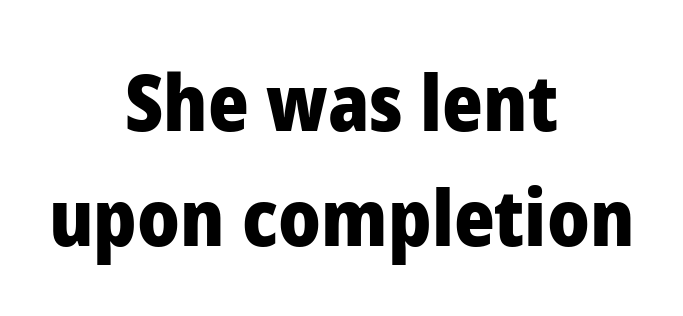
Q: Is the text bold? A: Yes.
Q: Is the text italic (slanted)? A: No, it is upright.
Q: Is the typeface a serif or a sans-serif typeface? A: Sans-serif.
Q: Is the text underlined? A: No.
Q: How is the paragraph aligned? A: Centered.
Q: Is the spacing between letters normal or unusually wide? A: Normal.
Q: Is the spacing between lines tight, normal or loose? A: Normal.
Q: Width (condensed, normal, or wide)? A: Normal.
Q: Stroke contrast? A: Low.
Q: x-height? A: Medium.
Q: Monospaced? A: No.
